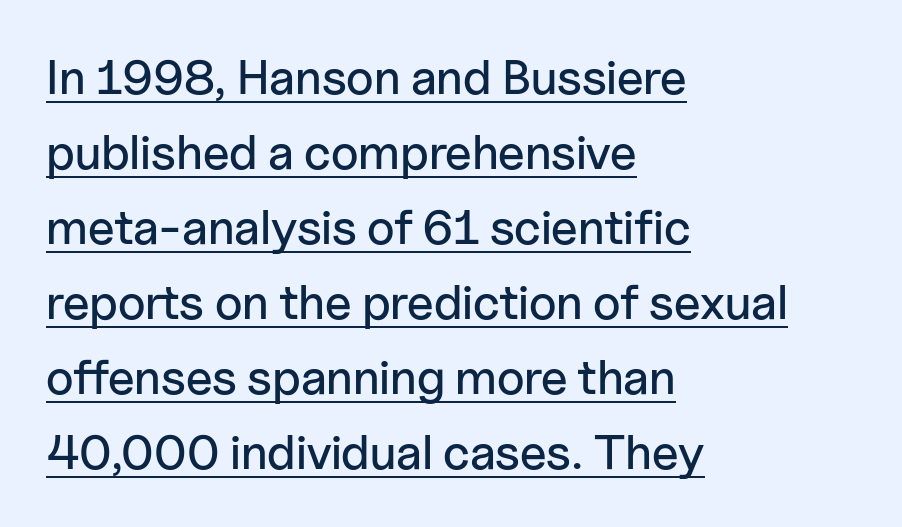
{"serif": "no", "italic": "no", "width": "normal", "stroke_contrast": "low", "x_height": "medium", "monospaced": "no", "underline": "yes", "align": "left", "line_spacing": "normal", "line_spacing_ratio": 1.53, "letter_spacing": "normal", "letter_spacing_em": 0.0, "glyph_px": 49}
